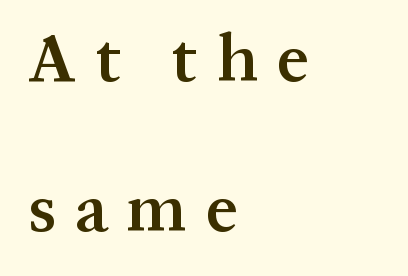
The image shows 69 px semibold serif type, upright; set left-aligned, loose line spacing (2.17x), unusually wide letter spacing (+0.27 em), not underlined; medium stroke contrast and a medium x-height.
